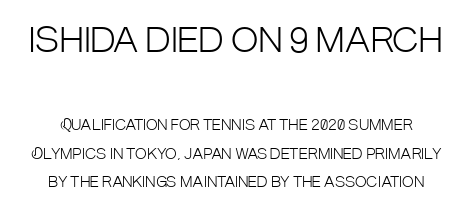
Q: Is the text bold? A: No.
Q: Is the text italic (slanted)? A: No, it is upright.
Q: Is the typeface a serif or a sans-serif typeface? A: Sans-serif.
Q: Is the text underlined? A: No.
Q: Is the spacing between letters normal or unusually wide? A: Normal.
Q: Is the spacing between lines tight, normal or loose? A: Loose.
Q: Which block of text is set in a larger size, the first (top) or the second (bottom)? A: The first (top) one.
Q: Width (condensed, normal, or wide)? A: Condensed.
Q: Stroke contrast? A: Low.
Q: x-height? A: Large.
Q: Monospaced? A: No.
